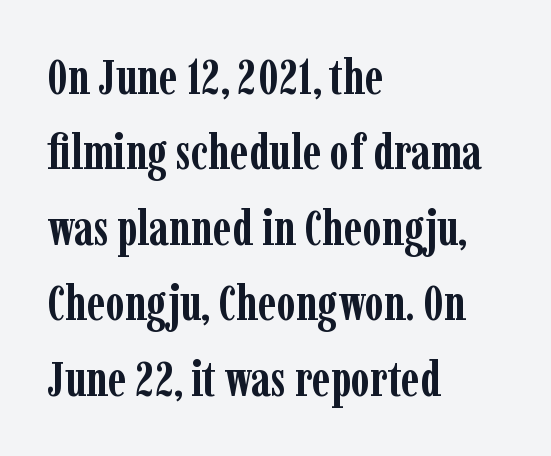
Q: Is the text bold? A: Yes.
Q: Is the text italic (slanted)? A: No, it is upright.
Q: Is the typeface a serif or a sans-serif typeface? A: Serif.
Q: Is the text underlined? A: No.
Q: How is the paragraph aligned? A: Left-aligned.
Q: Is the spacing between letters normal or unusually wide? A: Normal.
Q: Is the spacing between lines tight, normal or loose? A: Normal.
Q: Width (condensed, normal, or wide)? A: Condensed.
Q: Stroke contrast? A: Low.
Q: x-height? A: Medium.
Q: Monospaced? A: No.
